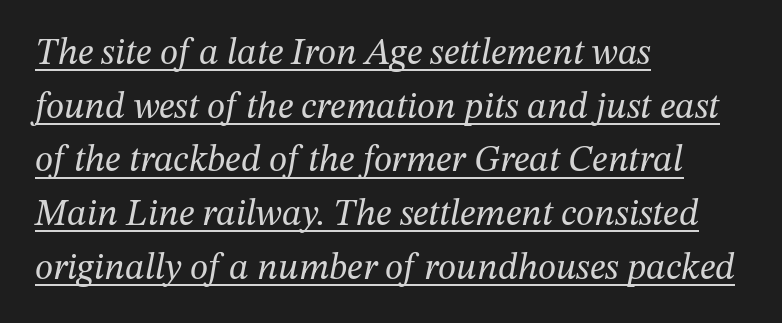
Q: Is the text bold? A: No.
Q: Is the text italic (slanted)? A: Yes, it leans right by about 12 degrees.
Q: Is the typeface a serif or a sans-serif typeface? A: Serif.
Q: Is the text underlined? A: Yes.
Q: How is the paragraph aligned? A: Left-aligned.
Q: Is the spacing between letters normal or unusually wide? A: Normal.
Q: Is the spacing between lines tight, normal or loose? A: Normal.
Q: Width (condensed, normal, or wide)? A: Normal.
Q: Stroke contrast? A: Medium.
Q: x-height? A: Medium.
Q: Monospaced? A: No.
